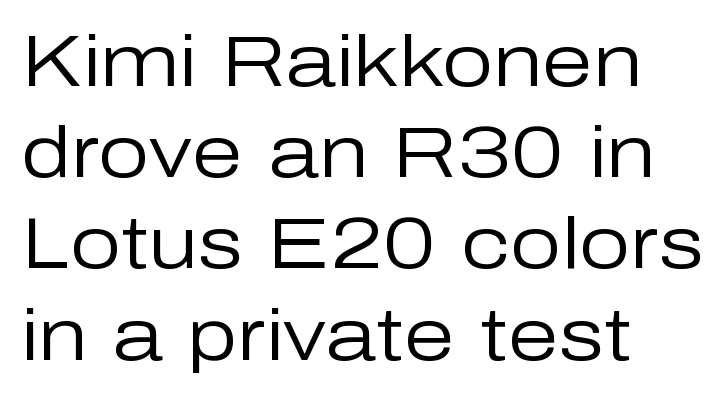
The image shows 73 px regular-weight sans-serif type, upright; set left-aligned, normal line spacing (1.25x), normal letter spacing, not underlined; low stroke contrast and a medium x-height.
